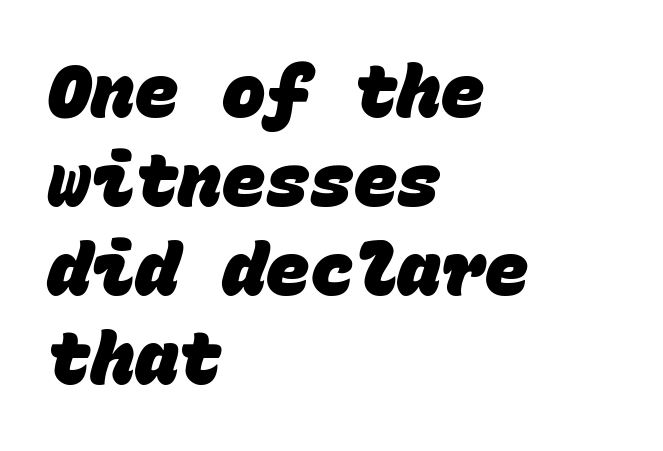
Q: Is the text bold? A: Yes.
Q: Is the typeface a serif or a sans-serif typeface? A: Sans-serif.
Q: Is the text underlined? A: No.
Q: How is the paragraph aligned? A: Left-aligned.
Q: Is the spacing between letters normal or unusually wide? A: Normal.
Q: Width (condensed, normal, or wide)? A: Normal.
Q: Stroke contrast? A: Low.
Q: x-height? A: Large.
Q: Monospaced? A: Yes.
